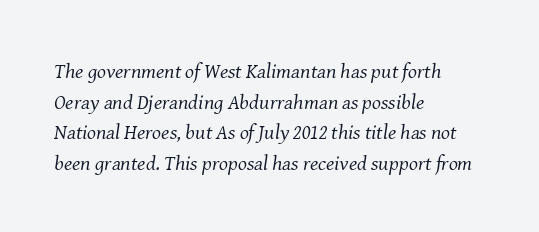
Q: Is the text bold? A: No.
Q: Is the text italic (slanted)? A: Yes, it leans right by about 8 degrees.
Q: Is the text underlined? A: No.
Q: How is the paragraph aligned? A: Left-aligned.
Q: Is the spacing between letters normal or unusually wide? A: Normal.
Q: Is the spacing between lines tight, normal or loose? A: Normal.
